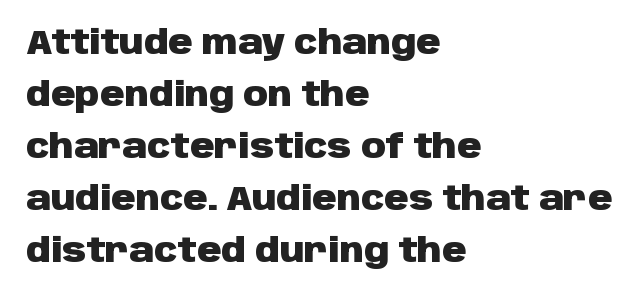
The paragraph shown leans on its left margin. Bare-footed words on every line. Notice how thick the strokes are: this is what a full bold looks like. These lines sit exactly where default settings would place them. Here the designer chose a conventional face with non-uniform glyph widths. The lettering stays uniformly vertical, giving the passage a roman look.
